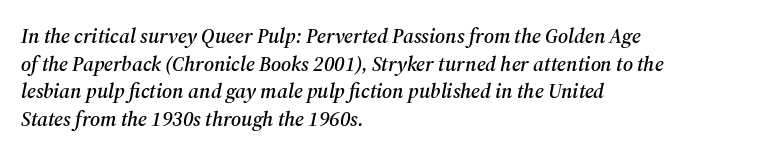
Q: Is the text italic (slanted)? A: Yes, it leans right by about 12 degrees.
Q: Is the text underlined? A: No.
Q: How is the paragraph aligned? A: Left-aligned.
Q: Is the spacing between letters normal or unusually wide? A: Normal.
Q: Is the spacing between lines tight, normal or loose? A: Normal.
